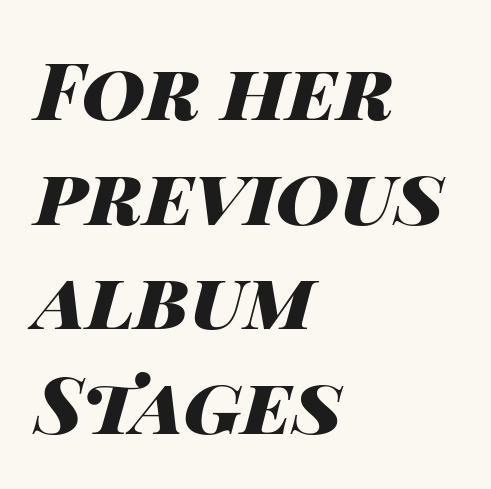
The image shows 78 px heavy, wide type, italic (leaning right); set left-aligned, normal line spacing (1.34x), normal letter spacing, not underlined; high stroke contrast and a large x-height.
